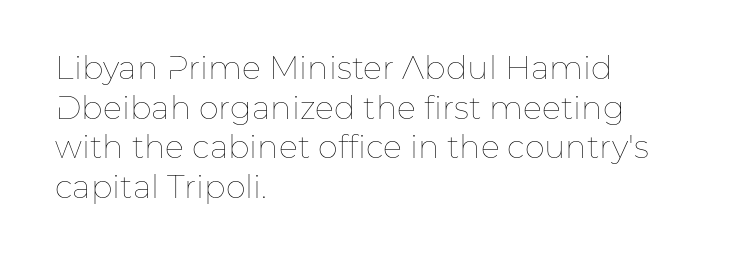
Q: Is the text bold? A: No.
Q: Is the text italic (slanted)? A: No, it is upright.
Q: Is the text underlined? A: No.
Q: How is the paragraph aligned? A: Left-aligned.
Q: Is the spacing between letters normal or unusually wide? A: Normal.
Q: Width (condensed, normal, or wide)? A: Normal.
Q: Stroke contrast? A: Low.
Q: x-height? A: Medium.
Q: Monospaced? A: No.
